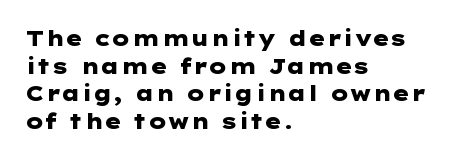
The image shows 21 px bold type, upright; set left-aligned, normal line spacing (1.32x), normal letter spacing, not underlined.
